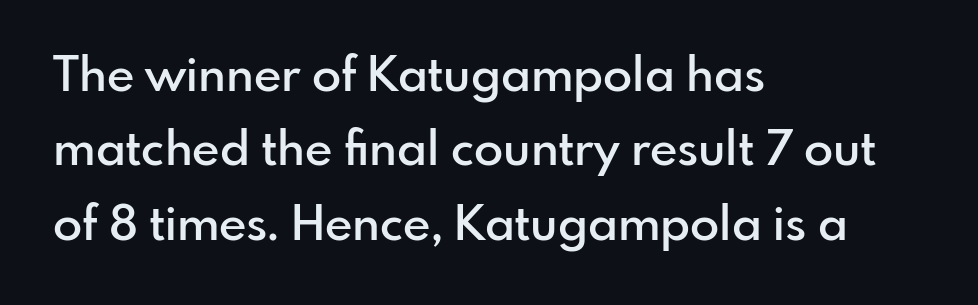
The image shows 48 px semibold sans-serif type, upright; set left-aligned, normal line spacing (1.55x), normal letter spacing, not underlined; low stroke contrast and a small x-height.
